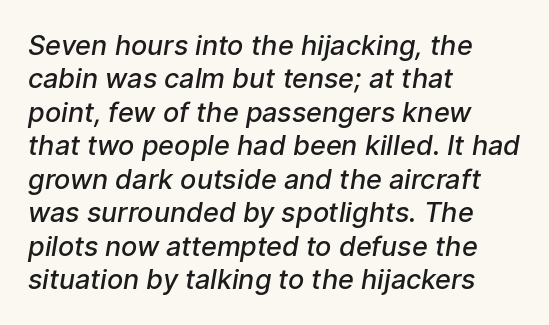
{"bold": "semi", "underline": "no", "align": "left", "line_spacing_ratio": 1.24, "letter_spacing": "normal", "letter_spacing_em": 0.0, "glyph_px": 27}
